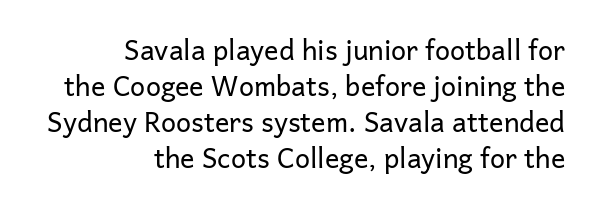
{"italic": "no", "bold": "no", "underline": "no", "align": "right", "line_spacing": "normal", "line_spacing_ratio": 1.33, "letter_spacing": "normal", "letter_spacing_em": 0.0, "glyph_px": 27}
